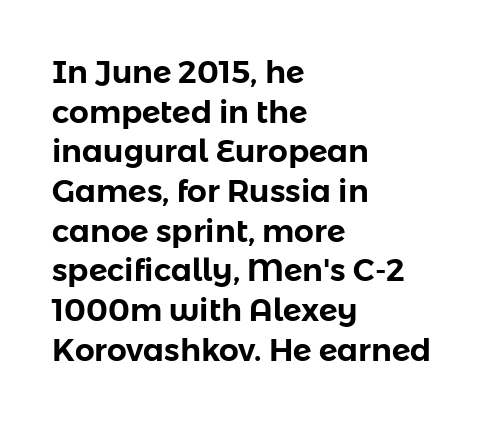
The image shows 31 px sans-serif type, upright; set left-aligned, normal line spacing (1.28x), normal letter spacing, not underlined; low stroke contrast and a medium x-height.
